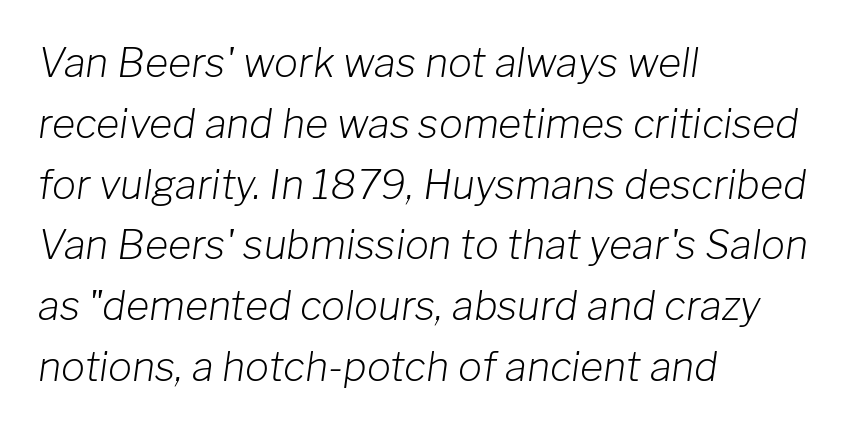
Q: Is the text bold? A: No.
Q: Is the text italic (slanted)? A: Yes, it leans right by about 8 degrees.
Q: Is the text underlined? A: No.
Q: How is the paragraph aligned? A: Left-aligned.
Q: Is the spacing between letters normal or unusually wide? A: Normal.
Q: Is the spacing between lines tight, normal or loose? A: Normal.
Q: Width (condensed, normal, or wide)? A: Normal.
Q: Stroke contrast? A: Low.
Q: x-height? A: Medium.
Q: Monospaced? A: No.
